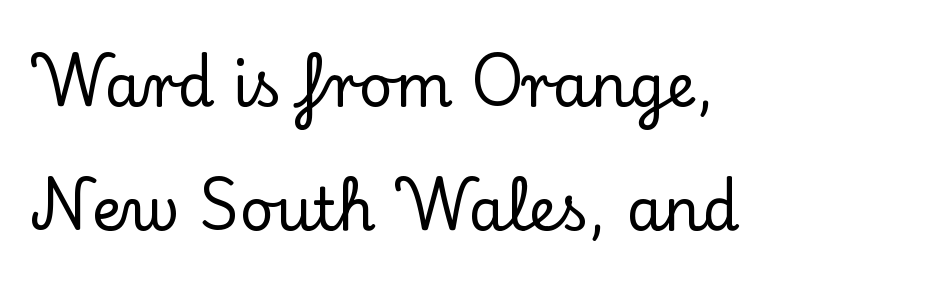
The foot of each line stays bare and open. The setting favours the left margin, as ordinary paragraphs usually do. Unlike italic type, these characters show no tilt at all. In terms of leading, this rendering errs on the spacious side. Between one letter and the next there's only the usual sliver of space.
